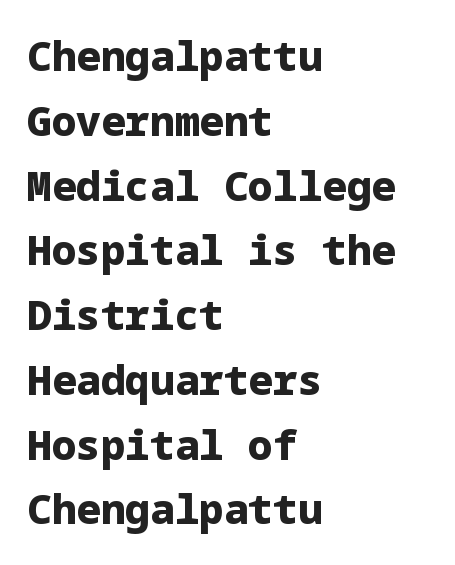
The image shows 41 px heavy sans-serif type, upright; set left-aligned, normal line spacing (1.58x), normal letter spacing, not underlined; low stroke contrast and a medium x-height.
